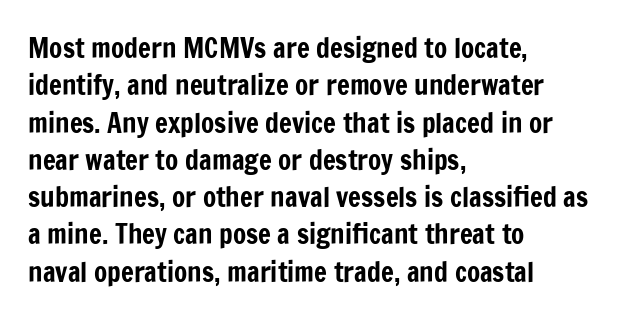
Normally led — the rows are evenly, conventionally spaced. Letter spacing: default. This is the regular roman posture of the typeface. Clear beneath every line of the passage. This rendering uses left alignment, leaving the right contour irregular.
